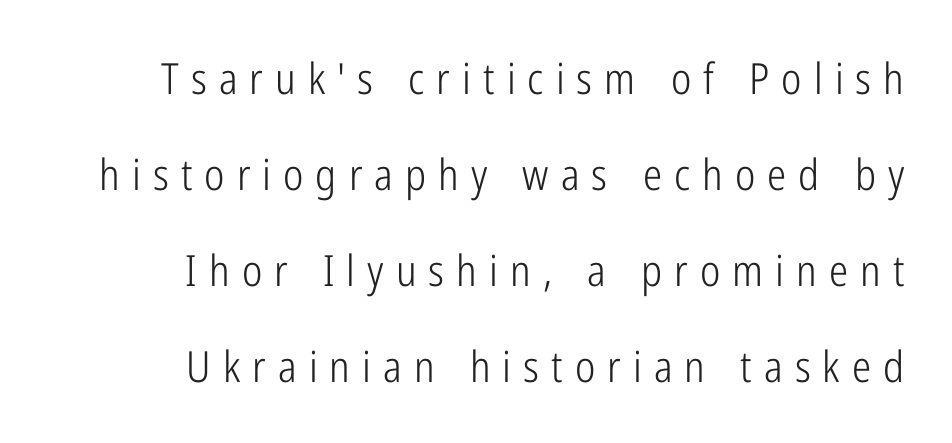
The gap between lines stays unmarked. Short and long lines alike share a common ending point at right. Observe the absence of serifs on each vertical stroke in this sample. Think standard paragraph weight, or any step lighter than that.
